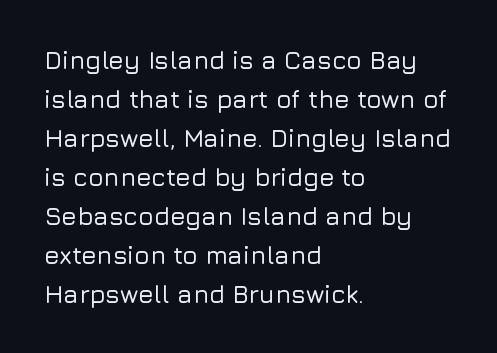
The image shows 25 px text type, upright; set left-aligned, normal line spacing (1.56x), normal letter spacing, not underlined.
